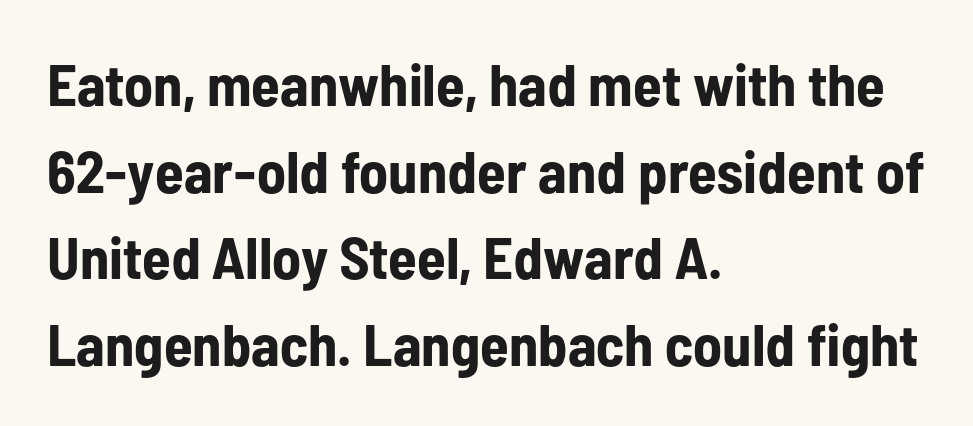
All the whitespace from short lines collects on the right. These lines carry a lot of weight — the face is fully bold. No word sits above an underline. The font's upright variant was chosen for this text. The face used here is a sans, in the tradition of grotesques and geometrics. The face used here is rendered with its standard letterfit.
